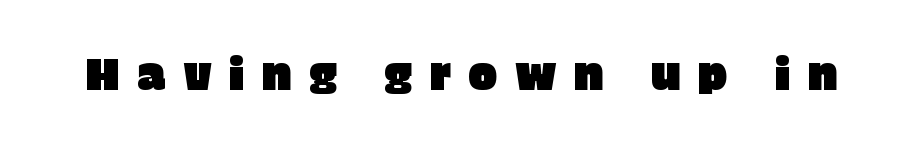
Q: Is the text italic (slanted)? A: No, it is upright.
Q: Is the typeface a serif or a sans-serif typeface? A: Sans-serif.
Q: Is the text underlined? A: No.
Q: Is the spacing between letters normal or unusually wide? A: Unusually wide.
Q: Width (condensed, normal, or wide)? A: Normal.
Q: Stroke contrast? A: Low.
Q: x-height? A: Large.
Q: Monospaced? A: No.
